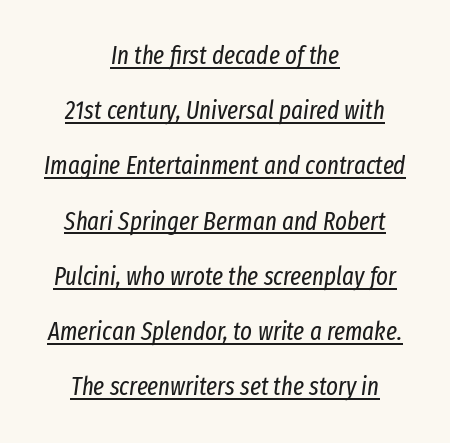
{"italic": "yes", "lean": "right", "slant_degrees": 8, "bold": "no", "underline": "yes", "align": "center", "line_spacing": "loose", "line_spacing_ratio": 2.21, "letter_spacing": "normal", "letter_spacing_em": 0.0, "glyph_px": 25}
